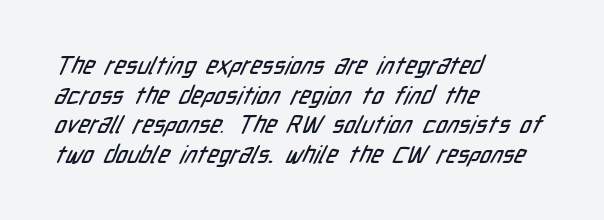
The image shows 24 px text type; set left-aligned, line spacing 1.23x, normal letter spacing, not underlined.
